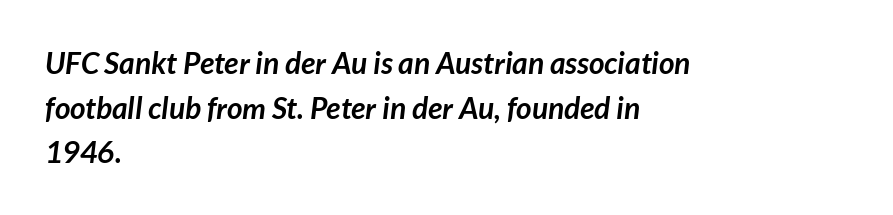
Q: Is the text bold? A: Yes.
Q: Is the typeface a serif or a sans-serif typeface? A: Sans-serif.
Q: Is the text underlined? A: No.
Q: How is the paragraph aligned? A: Left-aligned.
Q: Is the spacing between letters normal or unusually wide? A: Normal.
Q: Is the spacing between lines tight, normal or loose? A: Normal.
Q: Width (condensed, normal, or wide)? A: Normal.
Q: Stroke contrast? A: Low.
Q: x-height? A: Medium.
Q: Monospaced? A: No.
